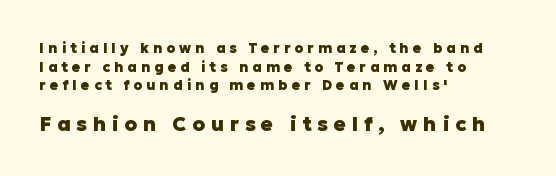
Character size in the trailing block exceeds that of the leading block. You can tell it's not italic because the verticals are truly vertical. One-word summary of the alignment: left. Vertical spacing — default.
